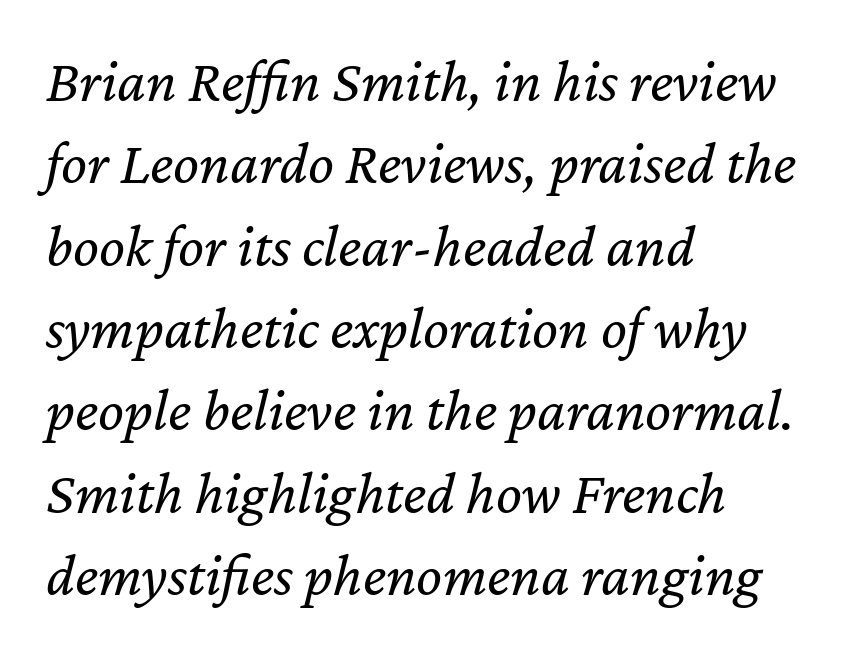
Rendered with sloped, italic letterforms. Descenders hang freely into open space. Ink coverage per letter is moderate at most. The ragged edge is on the right, which tells us the setting is flush left. Students, observe: this is what conventionally led text looks like. The letters advance in unequal steps, a hallmark of proportional type.
